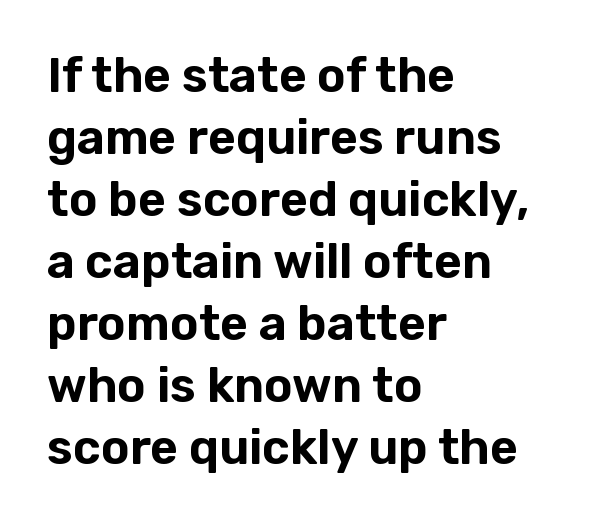
Q: Is the text italic (slanted)? A: No, it is upright.
Q: Is the typeface a serif or a sans-serif typeface? A: Sans-serif.
Q: Is the text underlined? A: No.
Q: How is the paragraph aligned? A: Left-aligned.
Q: Is the spacing between letters normal or unusually wide? A: Normal.
Q: Is the spacing between lines tight, normal or loose? A: Normal.
Q: Width (condensed, normal, or wide)? A: Normal.
Q: Stroke contrast? A: Low.
Q: x-height? A: Medium.
Q: Monospaced? A: No.
